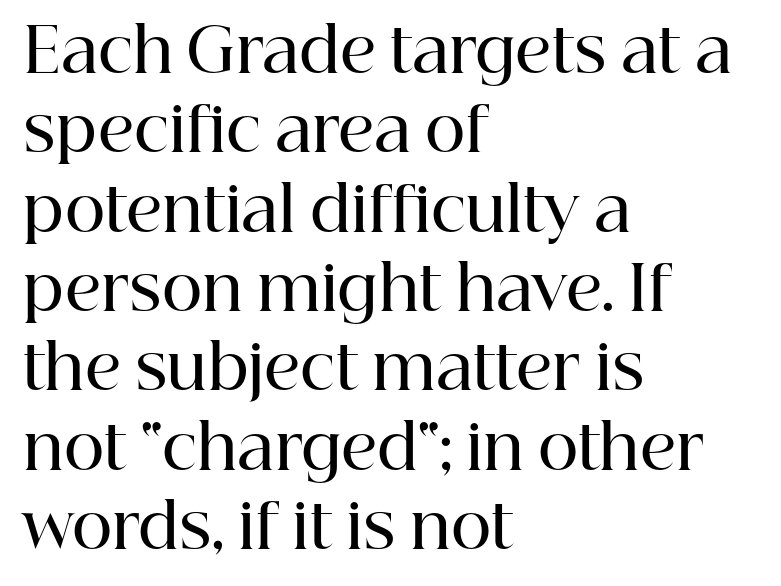
{"serif": "yes", "italic": "no", "bold": "semi", "weight": "semibold", "width": "normal", "stroke_contrast": "high", "x_height": "medium", "monospaced": "no", "underline": "no", "align": "left", "line_spacing": "normal", "line_spacing_ratio": 1.28, "letter_spacing": "normal", "letter_spacing_em": 0.0, "glyph_px": 62}
